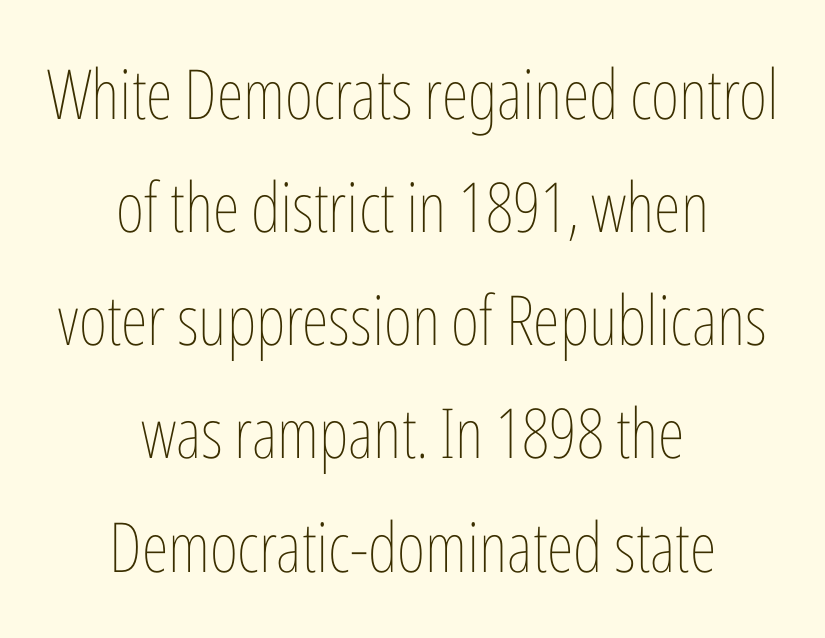
{"italic": "no", "bold": "no", "weight": "thin", "width": "condensed", "stroke_contrast": "low", "x_height": "medium", "monospaced": "no", "underline": "no", "align": "center", "line_spacing": "normal", "line_spacing_ratio": 1.64, "letter_spacing": "normal", "letter_spacing_em": 0.0, "glyph_px": 69}
